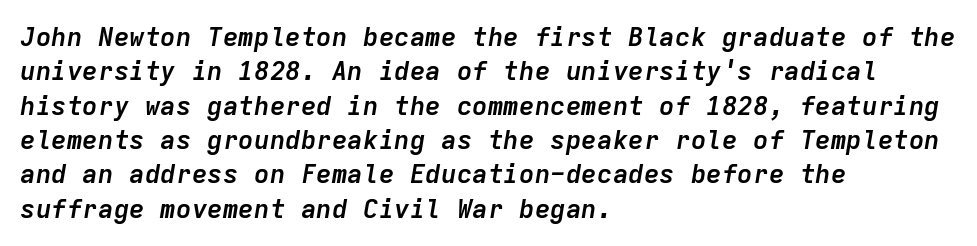
{"italic": "yes", "lean": "right", "slant_degrees": 9, "bold": "yes", "underline": "no", "align": "left", "line_spacing": "normal", "line_spacing_ratio": 1.32, "letter_spacing": "normal", "letter_spacing_em": 0.0, "glyph_px": 26}
